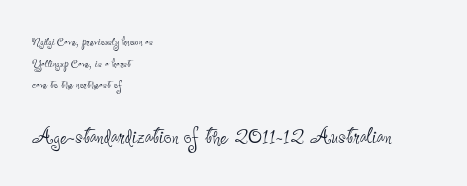
The image shows 27 px text type; set left-aligned, normal line spacing (1.54x), normal letter spacing, not underlined; the second (bottom) block is 1.93x larger.
